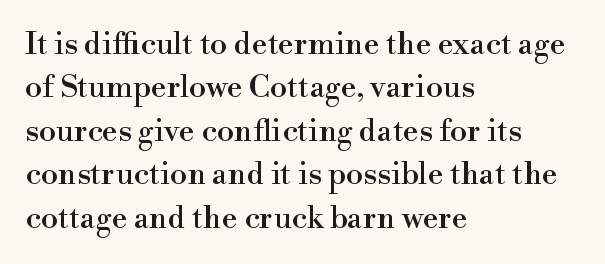
Q: Is the text italic (slanted)? A: No, it is upright.
Q: Is the typeface a serif or a sans-serif typeface? A: Serif.
Q: Is the text underlined? A: No.
Q: How is the paragraph aligned? A: Left-aligned.
Q: Is the spacing between letters normal or unusually wide? A: Normal.
Q: Is the spacing between lines tight, normal or loose? A: Normal.
Q: Width (condensed, normal, or wide)? A: Normal.
Q: x-height? A: Small.
Q: Monospaced? A: No.
